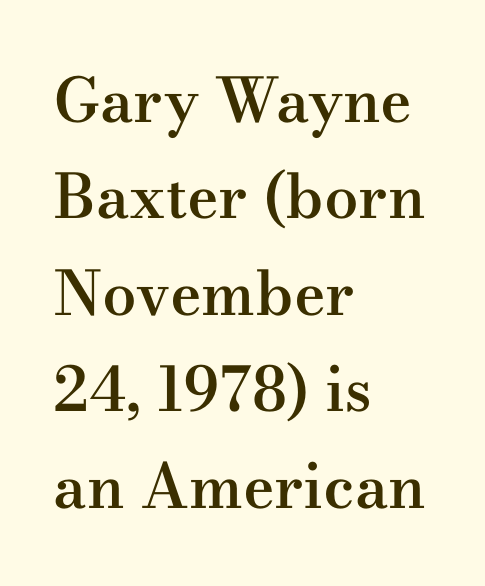
Q: Is the text bold? A: Semi-bold.
Q: Is the text italic (slanted)? A: No, it is upright.
Q: Is the typeface a serif or a sans-serif typeface? A: Serif.
Q: Is the text underlined? A: No.
Q: How is the paragraph aligned? A: Left-aligned.
Q: Is the spacing between letters normal or unusually wide? A: Normal.
Q: Is the spacing between lines tight, normal or loose? A: Normal.
Q: Width (condensed, normal, or wide)? A: Wide.
Q: Stroke contrast? A: Medium.
Q: x-height? A: Small.
Q: Monospaced? A: No.
